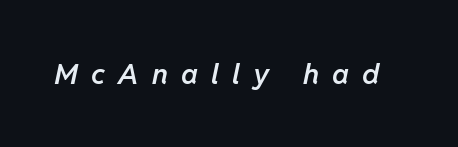
Anything drawn beneath the words? Only blank space. Each letter keeps its own natural width here, so spacing adapts to shape. Notice how the stems are inclined rather than vertical — that's the hallmark of italics. Compared with an ordinary text face, these strokes are moderately heavier — a semibold.
